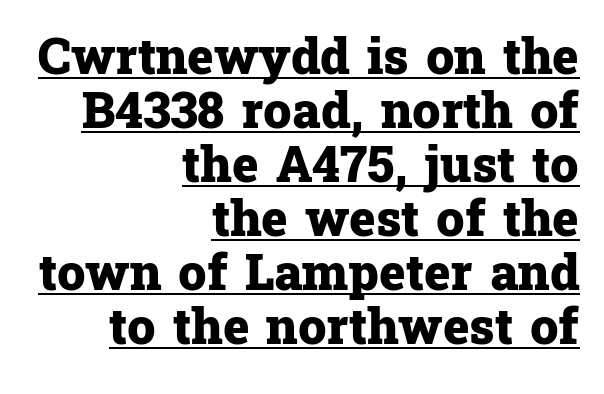
Q: Is the text bold? A: Yes.
Q: Is the text italic (slanted)? A: No, it is upright.
Q: Is the typeface a serif or a sans-serif typeface? A: Serif.
Q: Is the text underlined? A: Yes.
Q: How is the paragraph aligned? A: Right-aligned.
Q: Is the spacing between letters normal or unusually wide? A: Normal.
Q: Is the spacing between lines tight, normal or loose? A: Tight.
Q: Width (condensed, normal, or wide)? A: Normal.
Q: Stroke contrast? A: Low.
Q: x-height? A: Medium.
Q: Monospaced? A: No.
